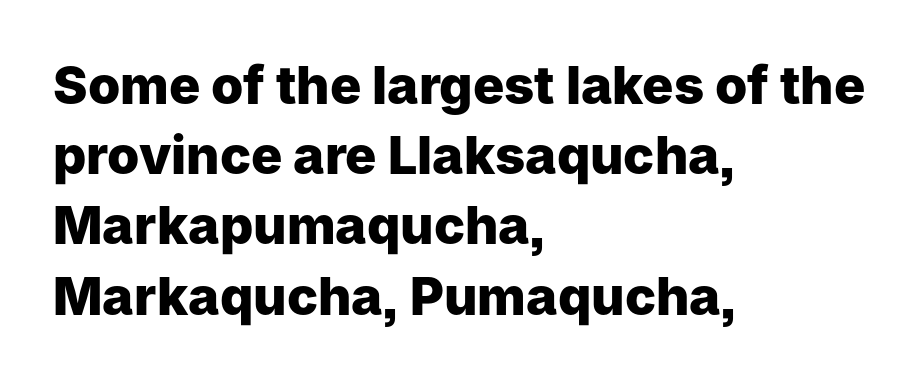
Posture: upright roman. Casual observation: everything's shoved over to the left. Serif or sans? Sans — the stroke terminals are bare. Each word holds together tightly as a unit, with standard inter-letter gaps.
